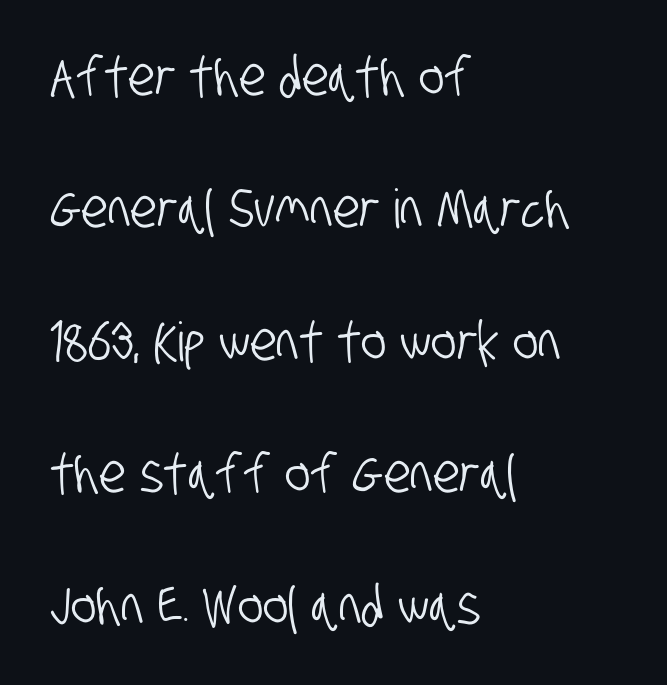
{"serif": "no", "width": "condensed", "stroke_contrast": "low", "x_height": "large", "monospaced": "no", "underline": "no", "align": "left", "line_spacing": "loose", "line_spacing_ratio": 2.45, "letter_spacing": "normal", "letter_spacing_em": 0.0, "glyph_px": 54}
